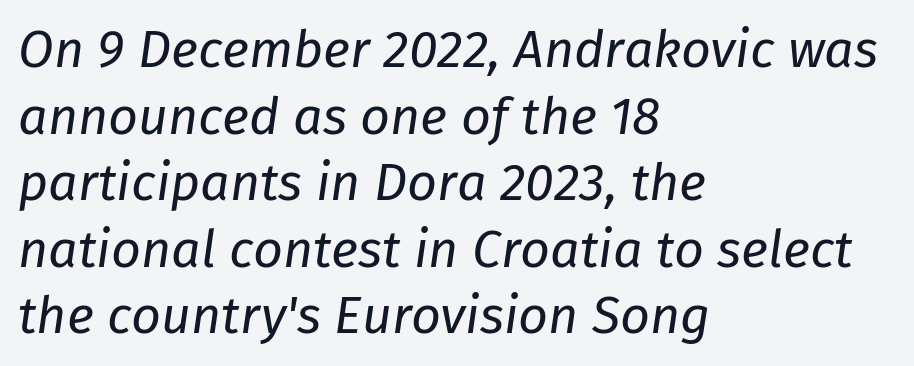
Here the designer chose a conventional face with non-uniform glyph widths. Notice how the stems are inclined rather than vertical — that's the hallmark of italics. Whoever set this chose a conventional vertical rhythm. Students, note that the glyphs here touch the page at normal intervals.
